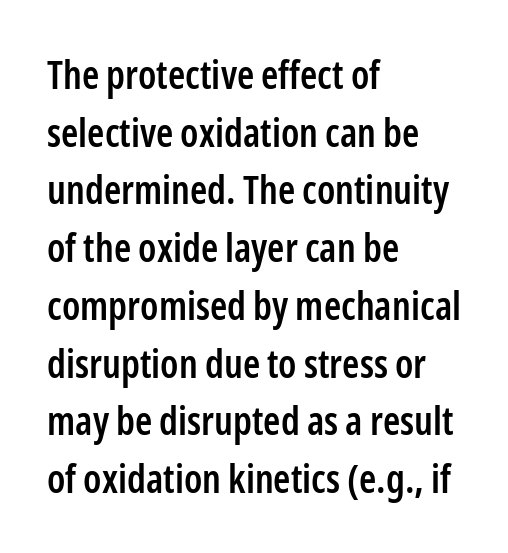
A typesetter would call this proportional, since set widths differ per character. The foot of each line stays bare and open. Characters follow at the spacing the type designer built in. When letters stand straight like this, we call the style roman or upright. A classic flush-left, rag-right setting is used for this passage.
